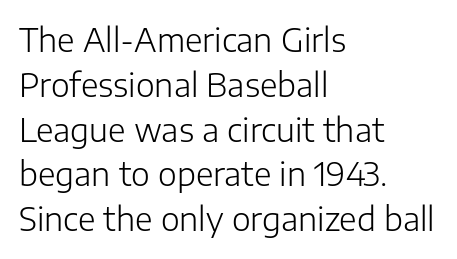
Q: Is the text bold? A: No.
Q: Is the text italic (slanted)? A: No, it is upright.
Q: Is the typeface a serif or a sans-serif typeface? A: Sans-serif.
Q: Is the text underlined? A: No.
Q: How is the paragraph aligned? A: Left-aligned.
Q: Is the spacing between letters normal or unusually wide? A: Normal.
Q: Is the spacing between lines tight, normal or loose? A: Normal.
Q: Width (condensed, normal, or wide)? A: Normal.
Q: Stroke contrast? A: Low.
Q: x-height? A: Medium.
Q: Monospaced? A: No.
